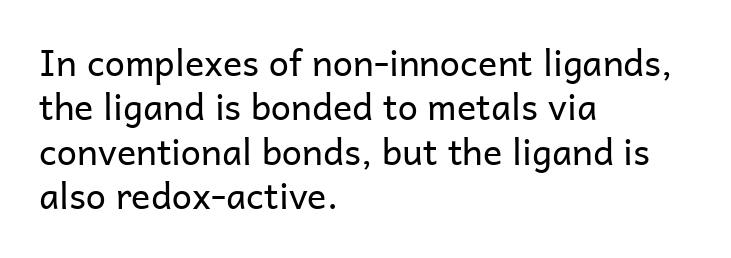
If you drew a line through each stem, it would be perfectly vertical. Note: no serifs on the glyphs. The rendering keeps characters at their native spacing. Stems and bowls with no extra thickness — not bold. Think of a printed novel: that variable character pitch is what you see here.
